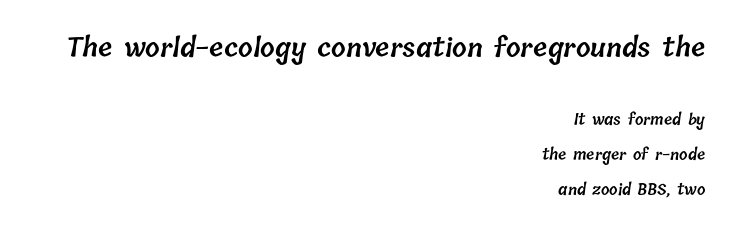
Q: Is the text bold? A: Semi-bold.
Q: Is the text underlined? A: No.
Q: How is the paragraph aligned? A: Right-aligned.
Q: Is the spacing between letters normal or unusually wide? A: Normal.
Q: Is the spacing between lines tight, normal or loose? A: Loose.
Q: Which block of text is set in a larger size, the first (top) or the second (bottom)? A: The first (top) one.
